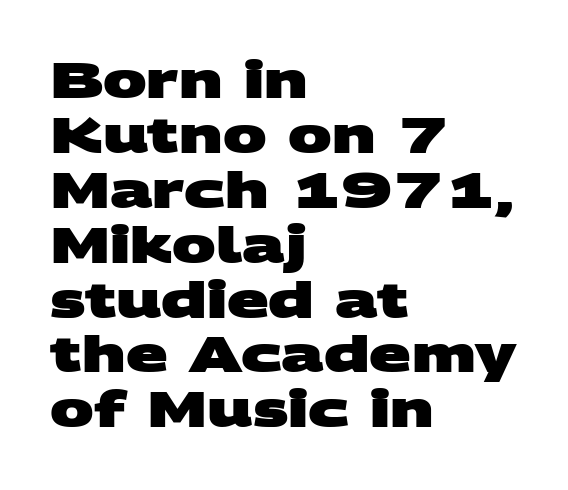
The image shows 49 px heavy, wide sans-serif type; set left-aligned, tight line spacing (1.12x), normal letter spacing, not underlined; medium stroke contrast and a large x-height.
